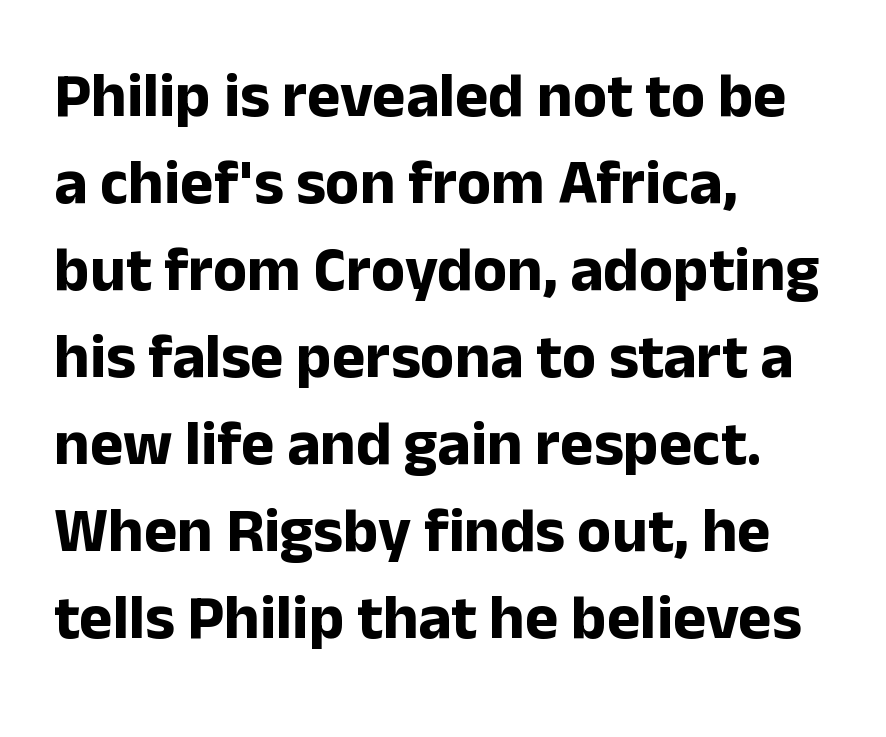
These lines were composed using upright roman letters. The designer went with a sans here, leaving each stem footless. Compared with typical paragraphs, the rows here are spaced about the same. You'd pick this weight for a headline — it's a proper bold. Each word holds together tightly as a unit, with standard inter-letter gaps.
